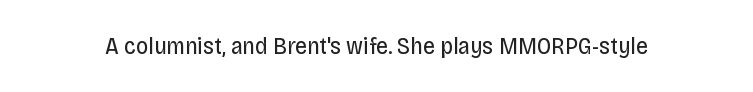
Q: Is the text bold? A: No.
Q: Is the text italic (slanted)? A: No, it is upright.
Q: Is the text underlined? A: No.
Q: Is the spacing between letters normal or unusually wide? A: Normal.
